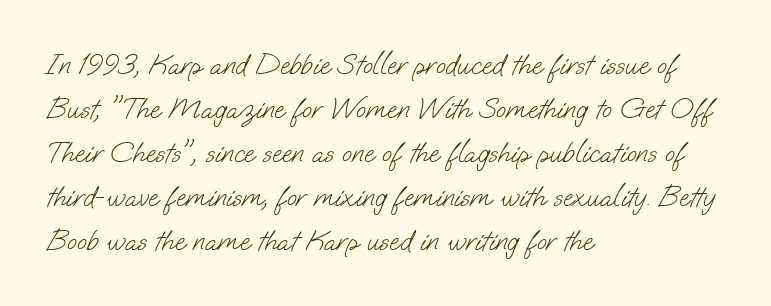
The image shows 29 px light sans-serif type; set left-aligned, normal line spacing (1.52x), normal letter spacing, not underlined; low stroke contrast and a small x-height.
